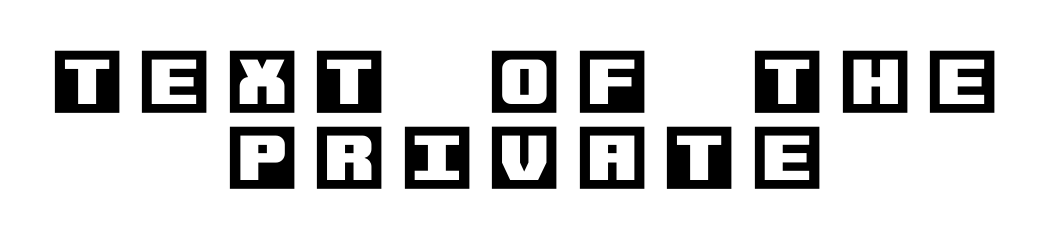
{"italic": "no", "width": "normal", "x_height": "large", "underline": "no", "align": "center", "line_spacing": "tight", "line_spacing_ratio": 1.05, "letter_spacing": "wide", "letter_spacing_em": 0.24, "glyph_px": 72}
